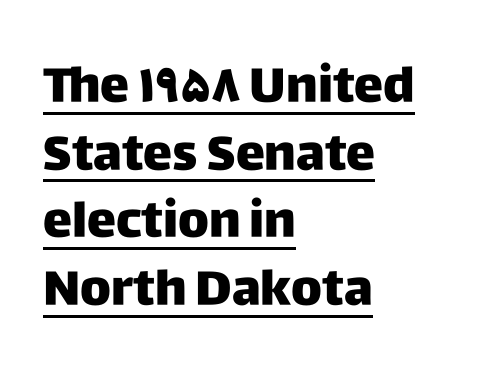
{"serif": "no", "italic": "no", "width": "normal", "stroke_contrast": "low", "x_height": "large", "monospaced": "no", "underline": "yes", "align": "left", "line_spacing": "normal", "line_spacing_ratio": 1.38, "letter_spacing": "normal", "letter_spacing_em": 0.0, "glyph_px": 49}
